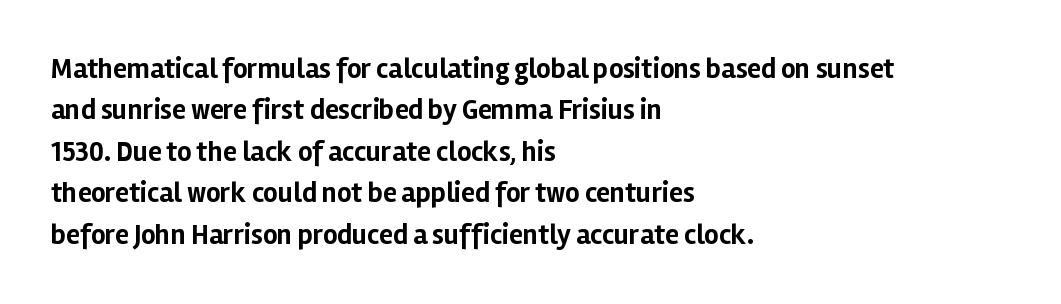
Q: Is the text bold? A: Yes.
Q: Is the text italic (slanted)? A: No, it is upright.
Q: Is the typeface a serif or a sans-serif typeface? A: Sans-serif.
Q: Is the text underlined? A: No.
Q: How is the paragraph aligned? A: Left-aligned.
Q: Is the spacing between letters normal or unusually wide? A: Normal.
Q: Is the spacing between lines tight, normal or loose? A: Normal.
Q: Width (condensed, normal, or wide)? A: Normal.
Q: Stroke contrast? A: Low.
Q: x-height? A: Medium.
Q: Monospaced? A: No.
